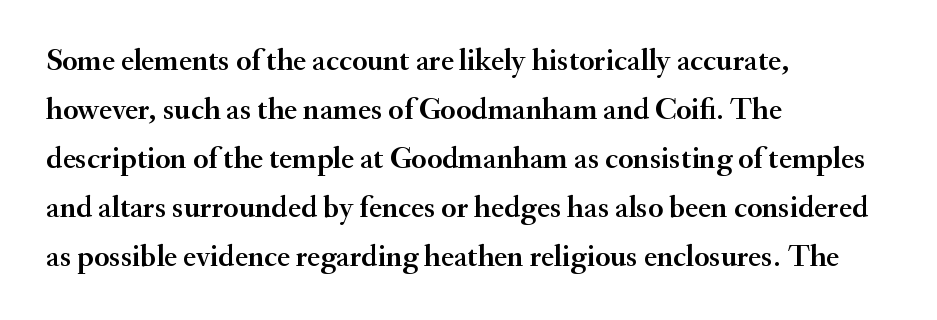
Notice how the stems are strictly vertical — no italics here. Each letter keeps its own natural width here, so spacing adapts to shape. Typographically, this falls in the serif category. Just letters on the line, the space beneath them empty.
